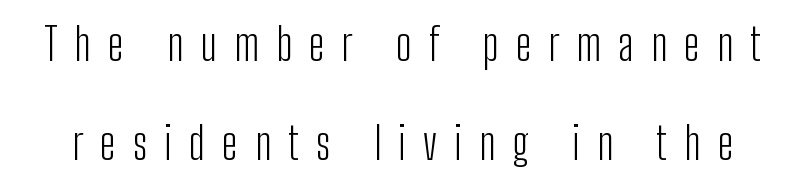
Q: Is the text bold? A: No.
Q: Is the text italic (slanted)? A: No, it is upright.
Q: Is the typeface a serif or a sans-serif typeface? A: Sans-serif.
Q: Is the text underlined? A: No.
Q: Is the spacing between letters normal or unusually wide? A: Unusually wide.
Q: Is the spacing between lines tight, normal or loose? A: Loose.
Q: Width (condensed, normal, or wide)? A: Condensed.
Q: Stroke contrast? A: Low.
Q: x-height? A: Medium.
Q: Monospaced? A: No.
